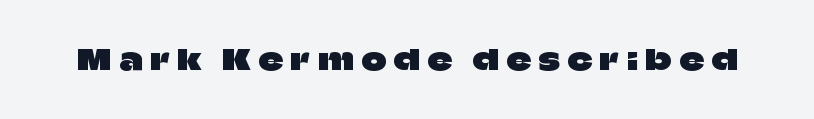
{"italic": "no", "underline": "no", "letter_spacing": "wide", "letter_spacing_em": 0.29, "glyph_px": 27}
